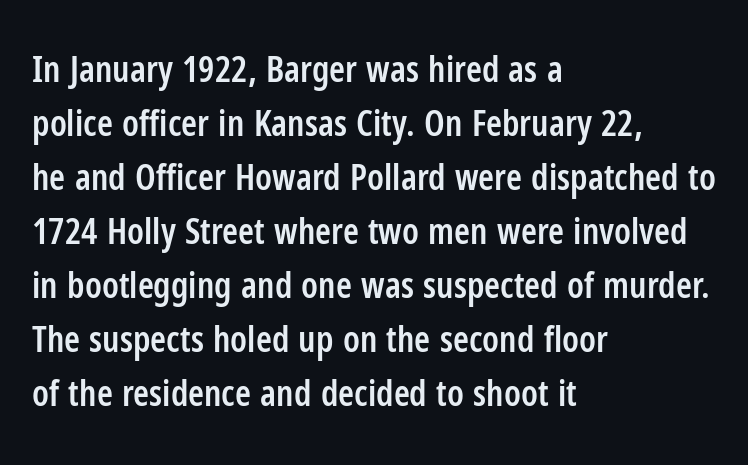
Q: Is the text bold? A: Semi-bold.
Q: Is the text italic (slanted)? A: No, it is upright.
Q: Is the typeface a serif or a sans-serif typeface? A: Sans-serif.
Q: Is the text underlined? A: No.
Q: How is the paragraph aligned? A: Left-aligned.
Q: Is the spacing between letters normal or unusually wide? A: Normal.
Q: Is the spacing between lines tight, normal or loose? A: Normal.
Q: Width (condensed, normal, or wide)? A: Condensed.
Q: Stroke contrast? A: Low.
Q: x-height? A: Medium.
Q: Monospaced? A: No.
